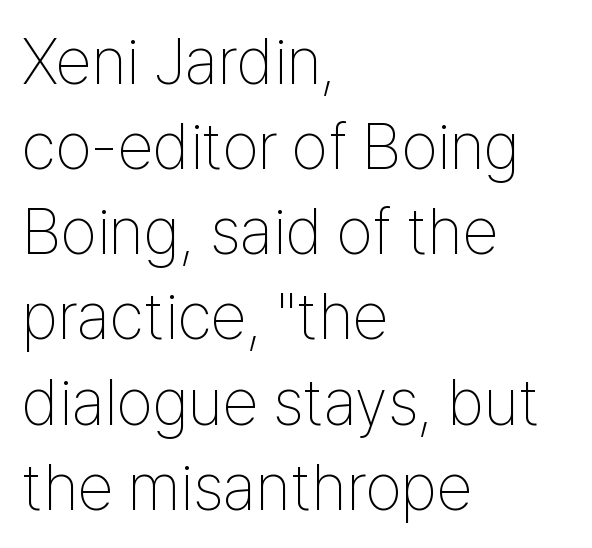
The image shows 65 px thin, condensed sans-serif type, upright; set left-aligned, normal line spacing (1.31x), normal letter spacing, not underlined; low stroke contrast and a medium x-height.
